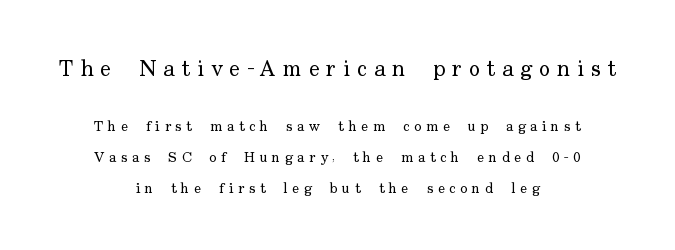
Q: Is the text bold? A: No.
Q: Is the text italic (slanted)? A: No, it is upright.
Q: Is the text underlined? A: No.
Q: How is the paragraph aligned? A: Centered.
Q: Is the spacing between letters normal or unusually wide? A: Unusually wide.
Q: Is the spacing between lines tight, normal or loose? A: Loose.
Q: Which block of text is set in a larger size, the first (top) or the second (bottom)? A: The first (top) one.
